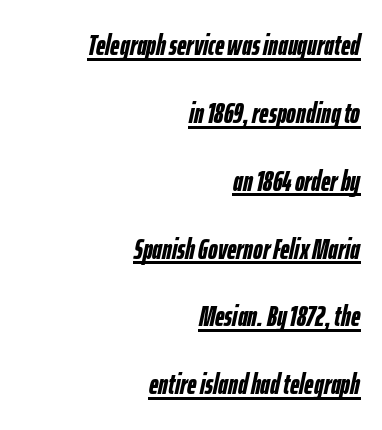
The glyphs are accompanied by a horizontal stroke just below them. This sample has the flowing, uneven cadence of proportional lettering. The setting favours the right margin, as signatures and pull-quotes sometimes do. The space between consecutive lines is lavish.
